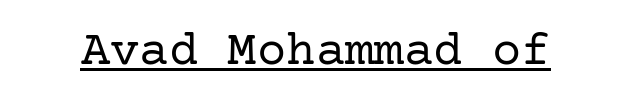
The image shows 49 px regular-weight serif type, upright; set normal letter spacing, underlined; low stroke contrast and a medium x-height.
